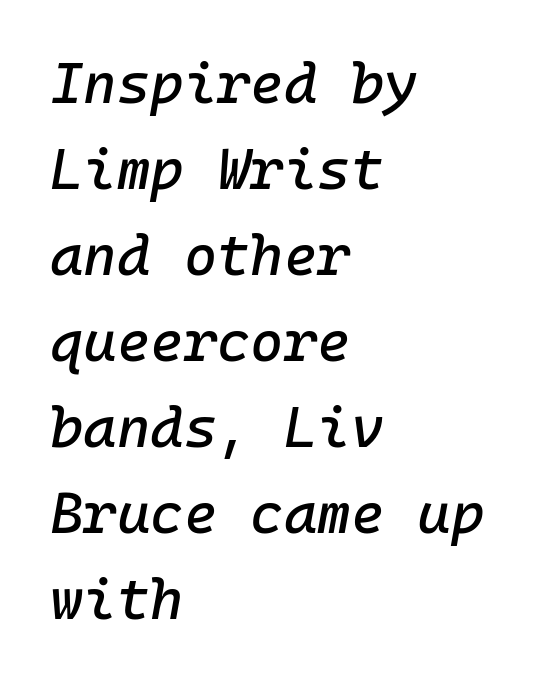
{"italic": "yes", "lean": "right", "slant_degrees": 10, "width": "normal", "stroke_contrast": "low", "x_height": "medium", "underline": "no", "align": "left", "line_spacing": "normal", "line_spacing_ratio": 1.51, "letter_spacing": "normal", "letter_spacing_em": 0.0, "glyph_px": 57}
